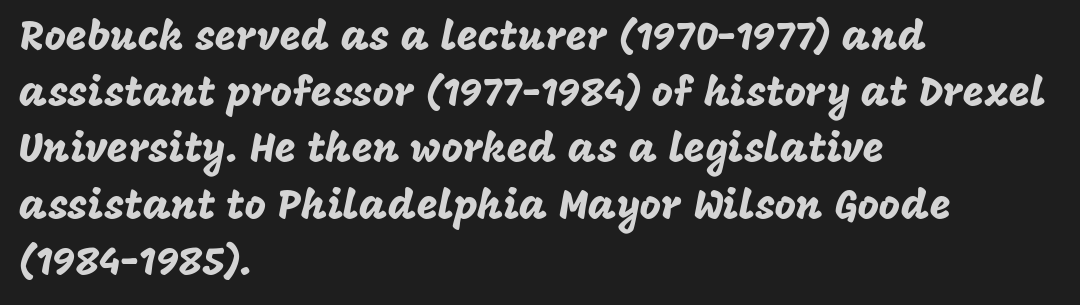
Here the designer chose a conventional face with non-uniform glyph widths. Letter spacing: default. The text was rendered using a sans face with plain stroke endings. The ragged edge is on the right, which tells us the setting is flush left. Notice how descenders clear the ascenders below comfortably — that's standard leading.
